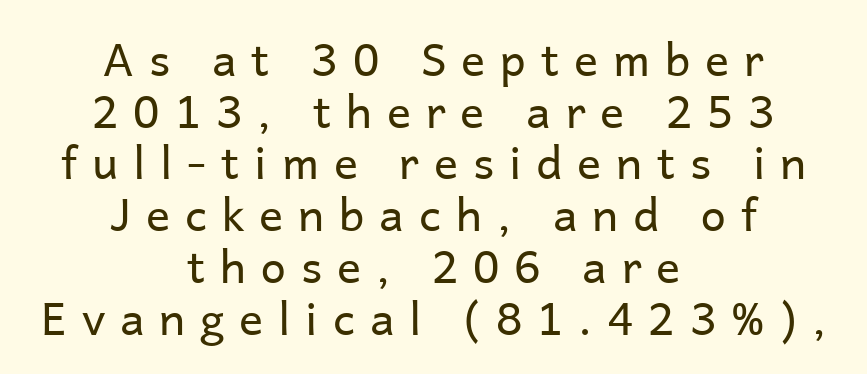
Q: Is the text bold? A: No.
Q: Is the text italic (slanted)? A: No, it is upright.
Q: Is the typeface a serif or a sans-serif typeface? A: Sans-serif.
Q: Is the text underlined? A: No.
Q: How is the paragraph aligned? A: Centered.
Q: Is the spacing between letters normal or unusually wide? A: Unusually wide.
Q: Is the spacing between lines tight, normal or loose? A: Tight.
Q: Width (condensed, normal, or wide)? A: Normal.
Q: Stroke contrast? A: Low.
Q: x-height? A: Medium.
Q: Monospaced? A: No.
